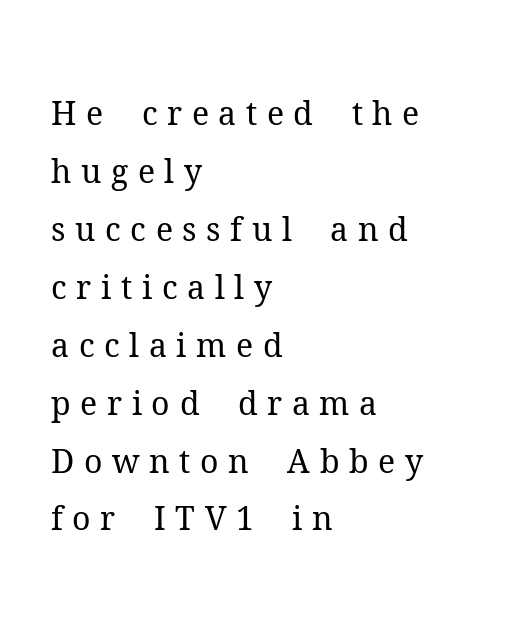
The image shows 32 px regular-weight serif type, upright; set left-aligned, line spacing 1.81x, unusually wide letter spacing (+0.3 em), not underlined; medium stroke contrast and a medium x-height.
